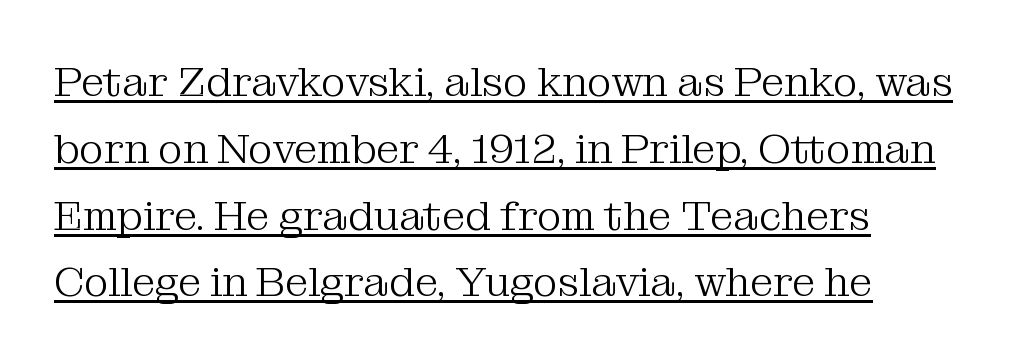
Q: Is the text bold? A: No.
Q: Is the text italic (slanted)? A: No, it is upright.
Q: Is the typeface a serif or a sans-serif typeface? A: Serif.
Q: Is the text underlined? A: Yes.
Q: How is the paragraph aligned? A: Left-aligned.
Q: Is the spacing between letters normal or unusually wide? A: Normal.
Q: Is the spacing between lines tight, normal or loose? A: Normal.
Q: Width (condensed, normal, or wide)? A: Normal.
Q: Stroke contrast? A: Medium.
Q: x-height? A: Medium.
Q: Monospaced? A: No.
